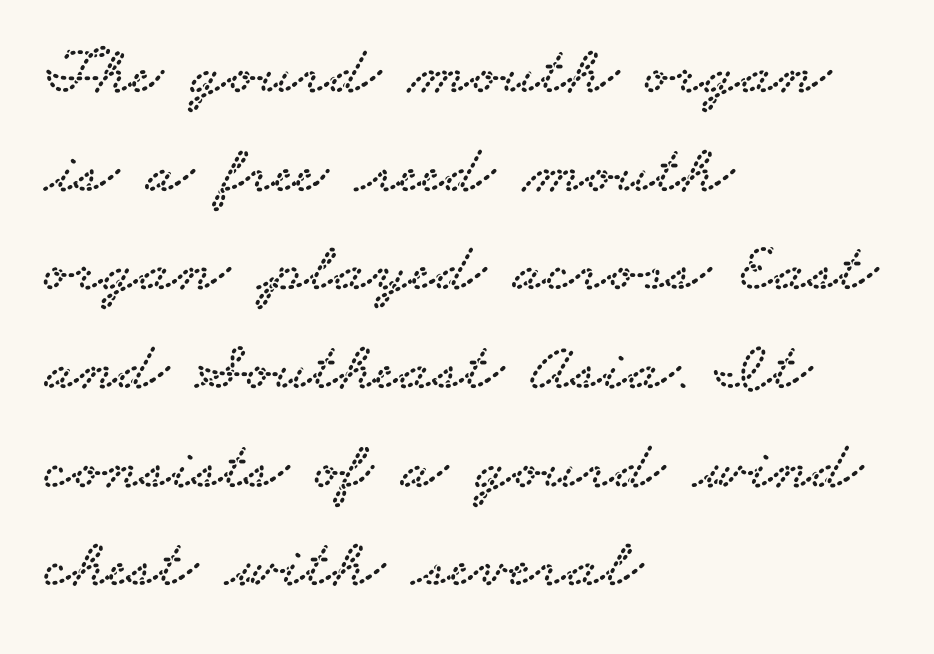
{"width": "wide", "stroke_contrast": "low", "x_height": "small", "monospaced": "no", "underline": "no", "align": "left", "line_spacing": "normal", "line_spacing_ratio": 1.43, "letter_spacing": "normal", "letter_spacing_em": 0.0, "glyph_px": 69}
